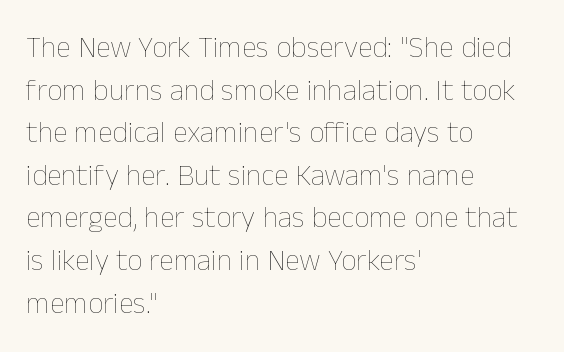
Q: Is the text bold? A: No.
Q: Is the text italic (slanted)? A: No, it is upright.
Q: Is the text underlined? A: No.
Q: How is the paragraph aligned? A: Left-aligned.
Q: Is the spacing between letters normal or unusually wide? A: Normal.
Q: Is the spacing between lines tight, normal or loose? A: Normal.
Q: Width (condensed, normal, or wide)? A: Normal.
Q: Stroke contrast? A: Low.
Q: x-height? A: Medium.
Q: Monospaced? A: No.
